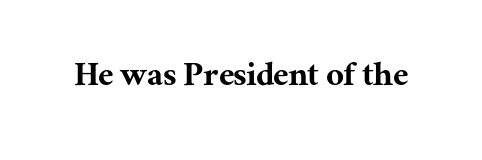
{"serif": "yes", "italic": "no", "width": "normal", "stroke_contrast": "medium", "x_height": "medium", "monospaced": "no", "underline": "no", "letter_spacing": "normal", "letter_spacing_em": 0.0, "glyph_px": 39}
